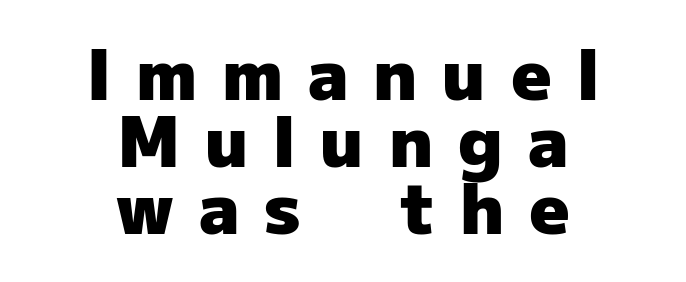
Each letter's strokes conclude bluntly, with no projecting serifs. There is plenty of visible air inserted between adjacent glyphs. The string is rendered with underlining switched off. Looks like regular typesetting: each glyph gets only the width it needs.
